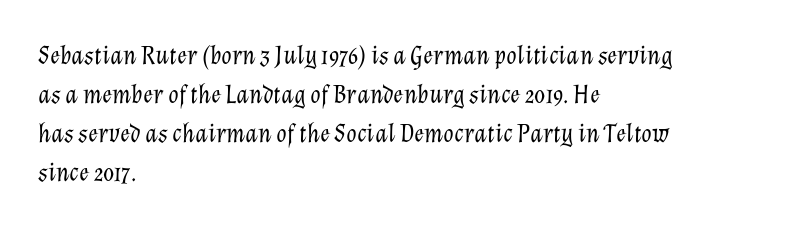
Q: Is the text bold? A: No.
Q: Is the text italic (slanted)? A: Yes, it leans right by about 12 degrees.
Q: Is the text underlined? A: No.
Q: How is the paragraph aligned? A: Left-aligned.
Q: Is the spacing between letters normal or unusually wide? A: Normal.
Q: Is the spacing between lines tight, normal or loose? A: Normal.
